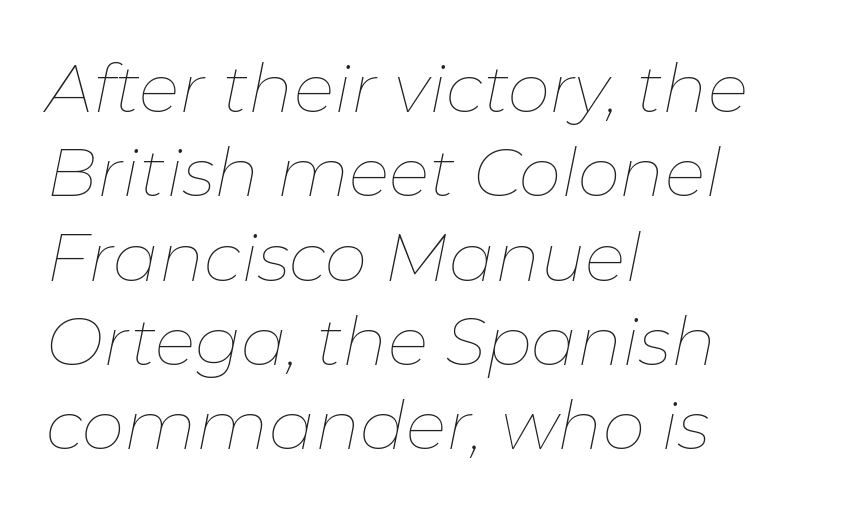
The image shows 68 px thin type, italic (leaning right); set left-aligned, line spacing 1.24x, normal letter spacing, not underlined; low stroke contrast and a medium x-height.
